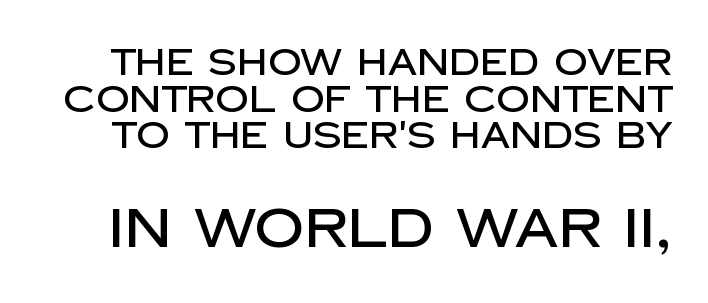
Q: Is the text italic (slanted)? A: No, it is upright.
Q: Is the typeface a serif or a sans-serif typeface? A: Sans-serif.
Q: Is the text underlined? A: No.
Q: Is the spacing between letters normal or unusually wide? A: Normal.
Q: Is the spacing between lines tight, normal or loose? A: Tight.
Q: Which block of text is set in a larger size, the first (top) or the second (bottom)? A: The second (bottom) one.
Q: Width (condensed, normal, or wide)? A: Normal.
Q: Stroke contrast? A: Low.
Q: x-height? A: Large.
Q: Monospaced? A: No.
